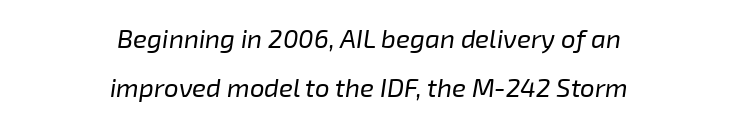
The passage is arranged like a title page — every line centered. These glyphs show unthickened strokes, regular width or finer. Quick note: underline off. Quick note: italic. The face used here is rendered with its standard letterfit.
